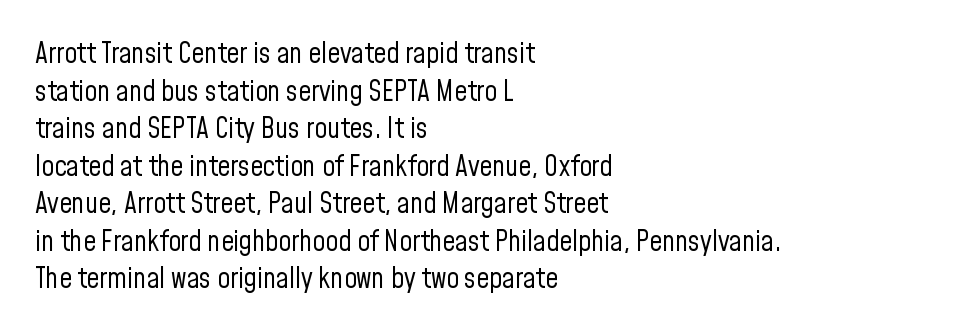
Q: Is the text bold? A: No.
Q: Is the text italic (slanted)? A: No, it is upright.
Q: Is the typeface a serif or a sans-serif typeface? A: Sans-serif.
Q: Is the text underlined? A: No.
Q: How is the paragraph aligned? A: Left-aligned.
Q: Is the spacing between letters normal or unusually wide? A: Normal.
Q: Is the spacing between lines tight, normal or loose? A: Normal.
Q: Width (condensed, normal, or wide)? A: Condensed.
Q: Stroke contrast? A: Low.
Q: x-height? A: Medium.
Q: Monospaced? A: No.
